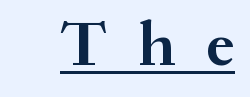
{"serif": "yes", "italic": "no", "bold": "yes", "weight": "semibold", "width": "normal", "stroke_contrast": "medium", "x_height": "small", "monospaced": "no", "underline": "yes", "letter_spacing": "wide", "letter_spacing_em": 0.49, "glyph_px": 64}
